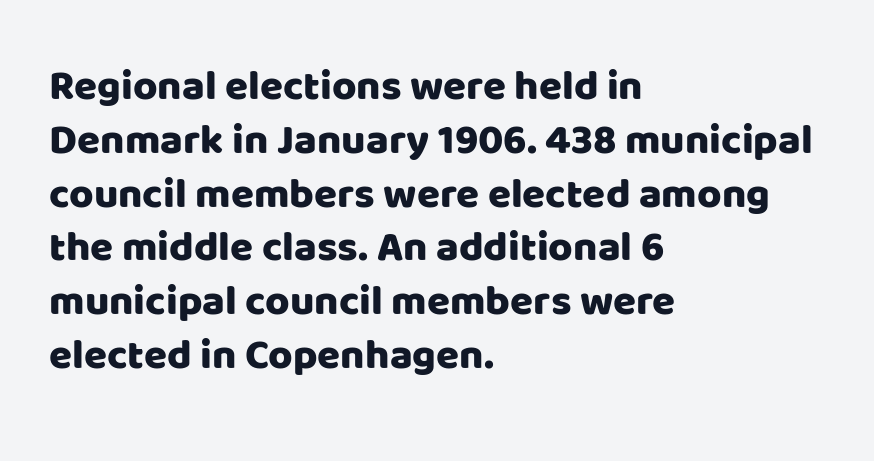
{"serif": "no", "italic": "no", "width": "normal", "stroke_contrast": "low", "x_height": "large", "monospaced": "no", "underline": "no", "align": "left", "line_spacing": "normal", "line_spacing_ratio": 1.28, "letter_spacing": "normal", "letter_spacing_em": 0.0, "glyph_px": 42}
